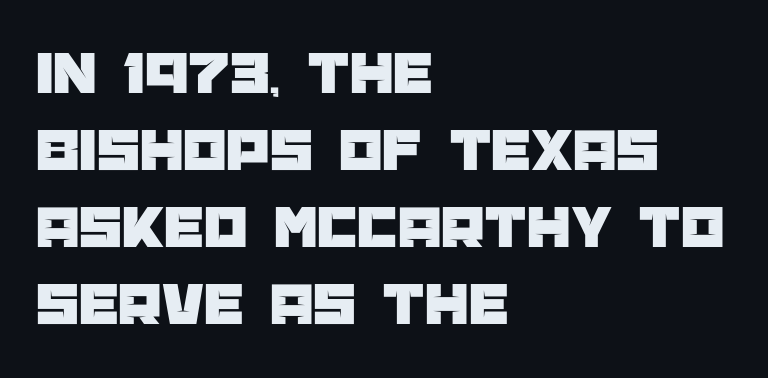
The image shows 62 px sans-serif type, upright; set left-aligned, line spacing 1.24x, normal letter spacing, not underlined; low stroke contrast and a large x-height.
